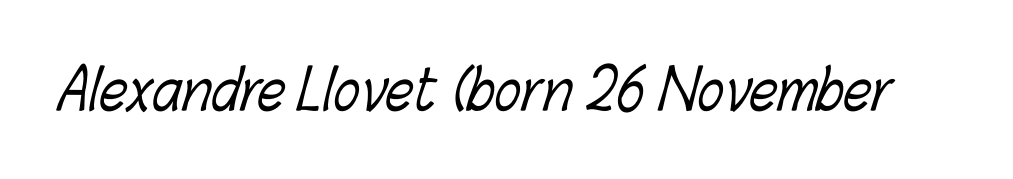
{"bold": "no", "weight": "light", "width": "condensed", "stroke_contrast": "low", "x_height": "medium", "monospaced": "no", "underline": "no", "letter_spacing": "normal", "letter_spacing_em": 0.0, "glyph_px": 55}
